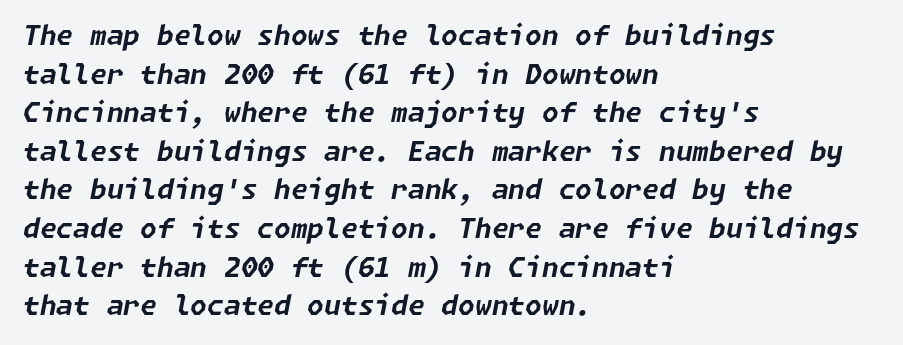
{"italic": "yes", "lean": "right", "slant_degrees": 11, "bold": "yes", "underline": "no", "align": "left", "line_spacing": "normal", "line_spacing_ratio": 1.43, "letter_spacing": "normal", "letter_spacing_em": 0.0, "glyph_px": 27}
